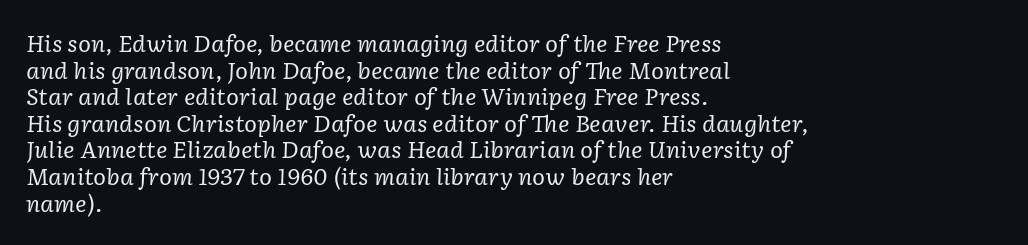
Q: Is the text bold? A: No.
Q: Is the text italic (slanted)? A: Yes, it leans right by about 2 degrees.
Q: Is the text underlined? A: No.
Q: How is the paragraph aligned? A: Left-aligned.
Q: Is the spacing between letters normal or unusually wide? A: Normal.
